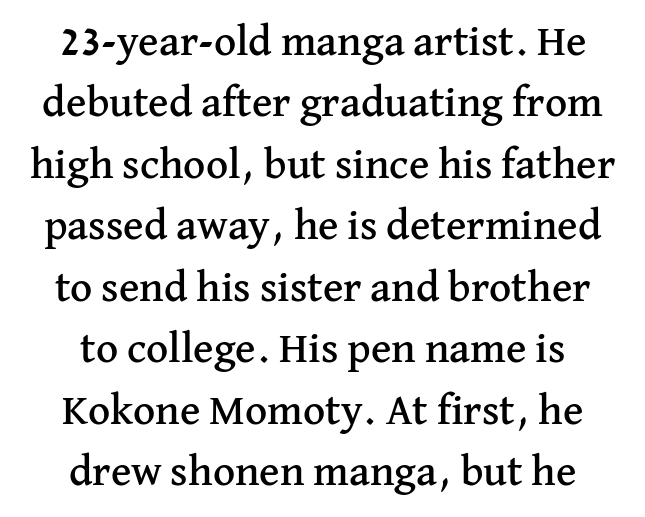
Character widths vary here, with narrow letters taking less room than wide ones. The rendering shows small feet on the letterforms — a serif design. Posture: upright roman. A clean baseline with only descenders dipping below it. Both edges are ragged and mirror each other, which tells us the setting is centered.
